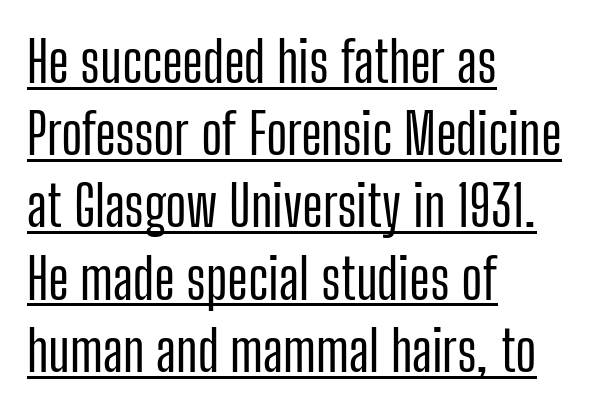
The image shows 56 px condensed sans-serif type, upright; set left-aligned, normal line spacing (1.29x), normal letter spacing, underlined; low stroke contrast and a medium x-height.
